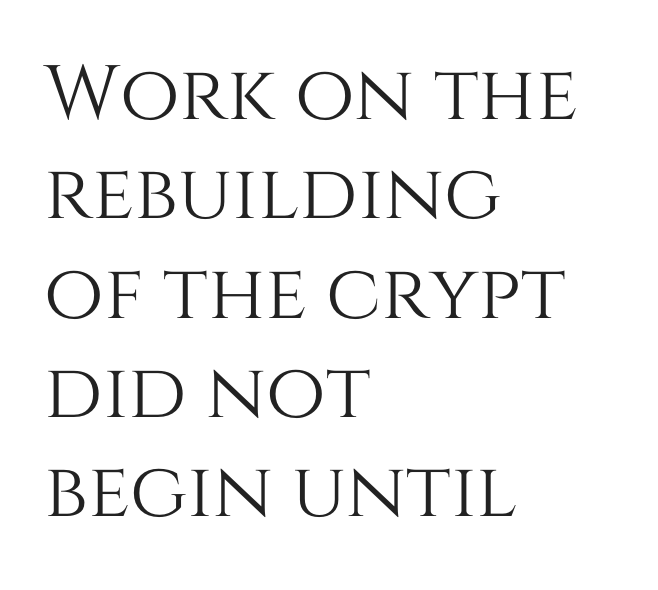
The passage shown stacks its lines at a standard gap. Inter-character spacing is left at the font's built-in metrics. Check under the words: just untouched page. Here the designer chose a conventional face with non-uniform glyph widths. The type sits square on the baseline with zero lean. The rendering anchors every line to the left-hand side.
